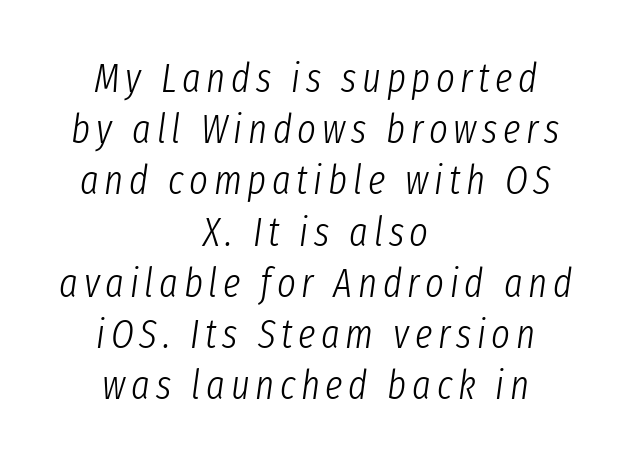
{"italic": "yes", "lean": "right", "slant_degrees": 8, "bold": "no", "weight": "light", "width": "condensed", "stroke_contrast": "low", "x_height": "medium", "monospaced": "no", "underline": "no", "align": "center", "line_spacing": "normal", "line_spacing_ratio": 1.28, "glyph_px": 40}
